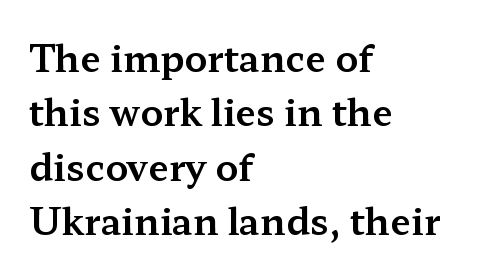
{"serif": "yes", "italic": "no", "width": "wide", "stroke_contrast": "medium", "x_height": "medium", "monospaced": "no", "underline": "no", "align": "left", "line_spacing": "normal", "line_spacing_ratio": 1.47, "letter_spacing": "normal", "letter_spacing_em": 0.0, "glyph_px": 37}
